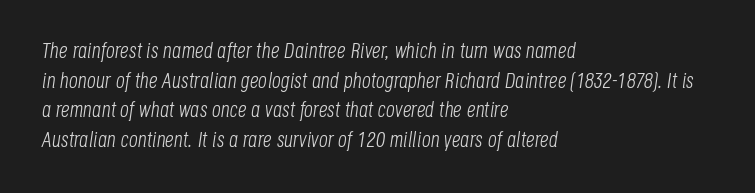
{"italic": "yes", "lean": "right", "slant_degrees": 8, "bold": "no", "underline": "no", "align": "left", "line_spacing": "normal", "line_spacing_ratio": 1.35, "letter_spacing": "normal", "letter_spacing_em": 0.0, "glyph_px": 22}
